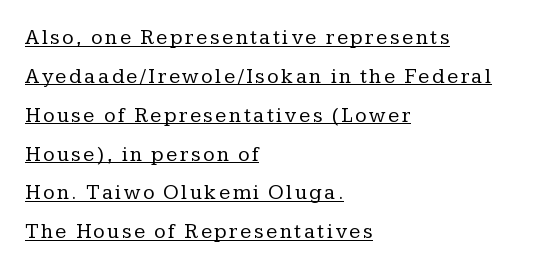
{"italic": "no", "bold": "no", "underline": "yes", "align": "left", "line_spacing_ratio": 1.85, "glyph_px": 21}
